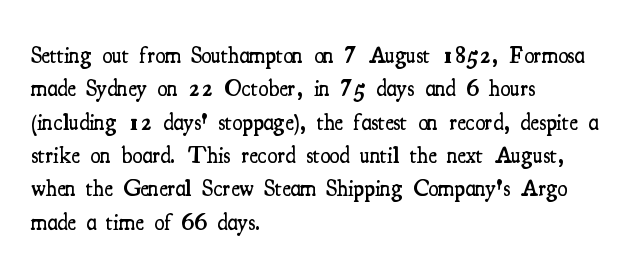
{"italic": "no", "bold": "semi", "underline": "no", "align": "left", "line_spacing": "normal", "line_spacing_ratio": 1.45, "letter_spacing": "normal", "letter_spacing_em": 0.0, "glyph_px": 23}
